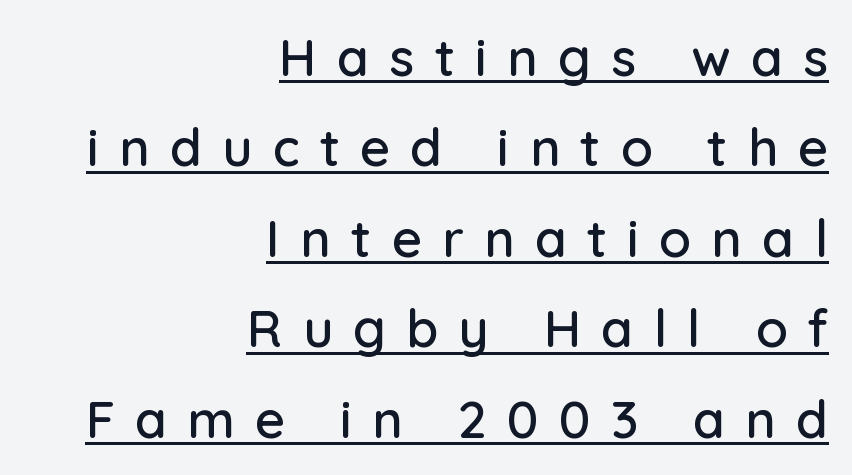
Each word looks stretched out because of the extra space between its letters. Is there an underline? Yes — a line sits under the letters. Here the designer chose a conventional face with non-uniform glyph widths. Note: no serifs on the glyphs. Layout note: lines flush right.
